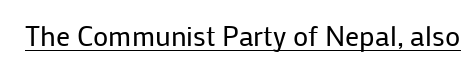
The image shows 28 px regular-weight sans-serif type, upright; set normal letter spacing, underlined; low stroke contrast and a medium x-height.
